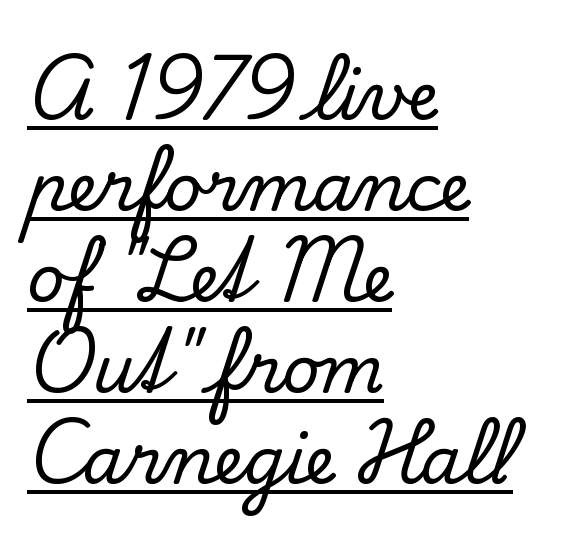
Q: Is the text italic (slanted)? A: Yes.
Q: Is the typeface a serif or a sans-serif typeface? A: Serif.
Q: Is the text underlined? A: Yes.
Q: How is the paragraph aligned? A: Left-aligned.
Q: Is the spacing between letters normal or unusually wide? A: Normal.
Q: Is the spacing between lines tight, normal or loose? A: Normal.
Q: Width (condensed, normal, or wide)? A: Normal.
Q: Stroke contrast? A: Low.
Q: x-height? A: Small.
Q: Monospaced? A: No.
